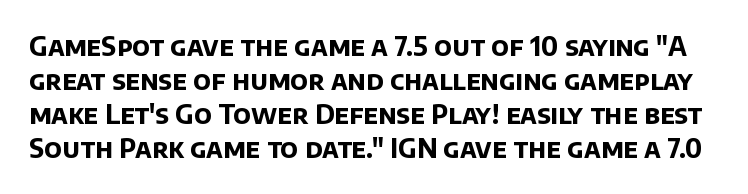
{"bold": "yes", "underline": "no", "line_spacing": "normal", "line_spacing_ratio": 1.31, "letter_spacing": "normal", "letter_spacing_em": 0.0, "glyph_px": 26}
